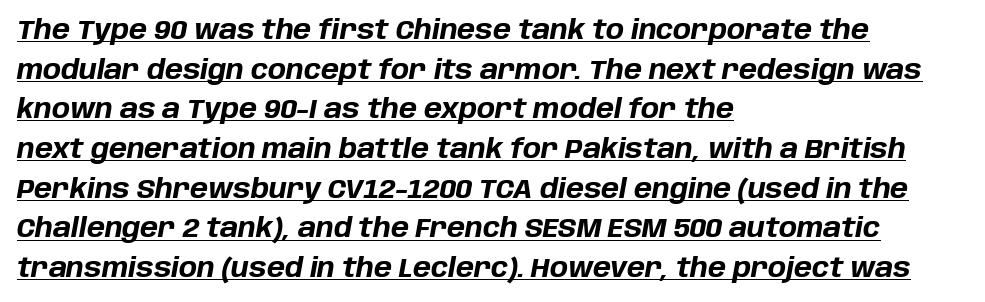
Q: Is the text bold? A: Yes.
Q: Is the text italic (slanted)? A: Yes, it leans right by about 10 degrees.
Q: Is the text underlined? A: Yes.
Q: How is the paragraph aligned? A: Left-aligned.
Q: Is the spacing between letters normal or unusually wide? A: Normal.
Q: Is the spacing between lines tight, normal or loose? A: Normal.
